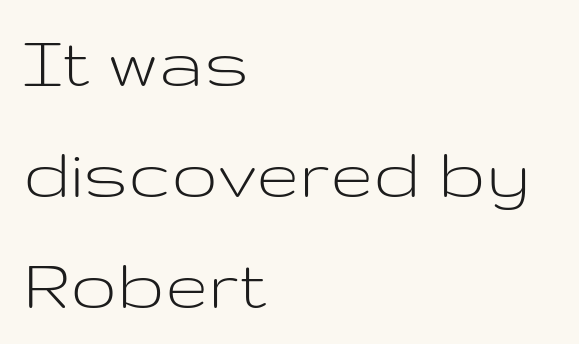
The image shows 78 px light, wide sans-serif type, upright; set left-aligned, normal line spacing (1.42x), normal letter spacing, not underlined; low stroke contrast and a medium x-height.
